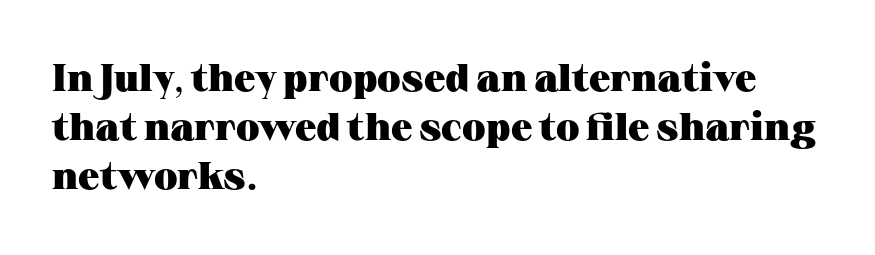
The image shows 38 px heavy, wide serif type, upright; set left-aligned, normal line spacing (1.29x), normal letter spacing, not underlined; medium stroke contrast and a medium x-height.
